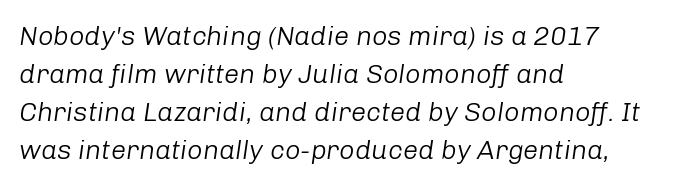
The image shows 27 px text type, italic (leaning right); set left-aligned, normal line spacing (1.41x), normal letter spacing, not underlined.
